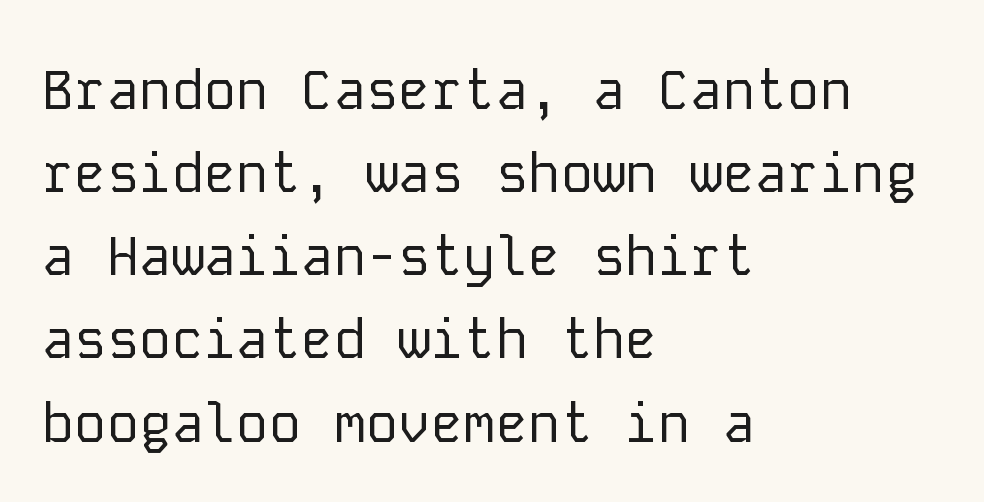
{"serif": "no", "italic": "no", "bold": "no", "weight": "regular", "width": "normal", "stroke_contrast": "low", "x_height": "medium", "monospaced": "yes", "underline": "no", "align": "left", "line_spacing": "normal", "line_spacing_ratio": 1.54, "letter_spacing": "normal", "letter_spacing_em": 0.0, "glyph_px": 54}
